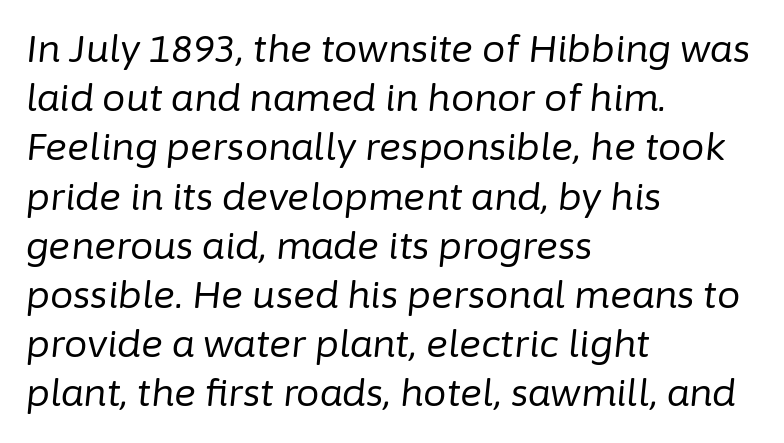
Q: Is the text bold? A: No.
Q: Is the text italic (slanted)? A: Yes, it leans right by about 6 degrees.
Q: Is the text underlined? A: No.
Q: How is the paragraph aligned? A: Left-aligned.
Q: Is the spacing between letters normal or unusually wide? A: Normal.
Q: Is the spacing between lines tight, normal or loose? A: Normal.
Q: Width (condensed, normal, or wide)? A: Normal.
Q: Stroke contrast? A: Low.
Q: x-height? A: Medium.
Q: Monospaced? A: No.
